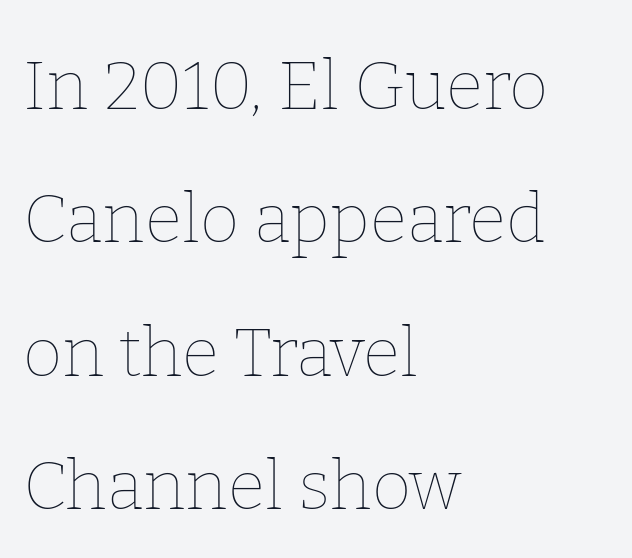
The type is set solid horizontally, with unmodified tracking. The lettering holds an erect, upright posture throughout. Each letter keeps its own natural width here, so spacing adapts to shape. In terms of leading, this rendering errs on the spacious side.
